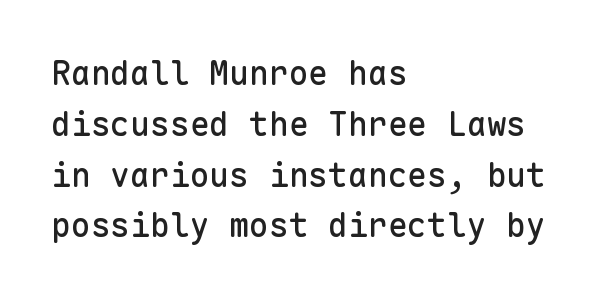
The image shows 33 px sans-serif type, upright, monospaced; set left-aligned, normal line spacing (1.54x), normal letter spacing, not underlined; low stroke contrast and a medium x-height.
